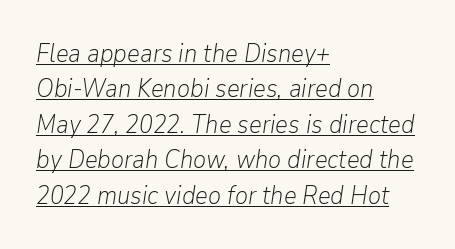
Heaviness? Minimal to ordinary, like unemphasized prose. Compared with ordinary roman type, these characters are visibly tilted. All the whitespace from short lines collects on the right. In designer terms, the underline attribute is active on this setting. Characters follow at the spacing the type designer built in.
